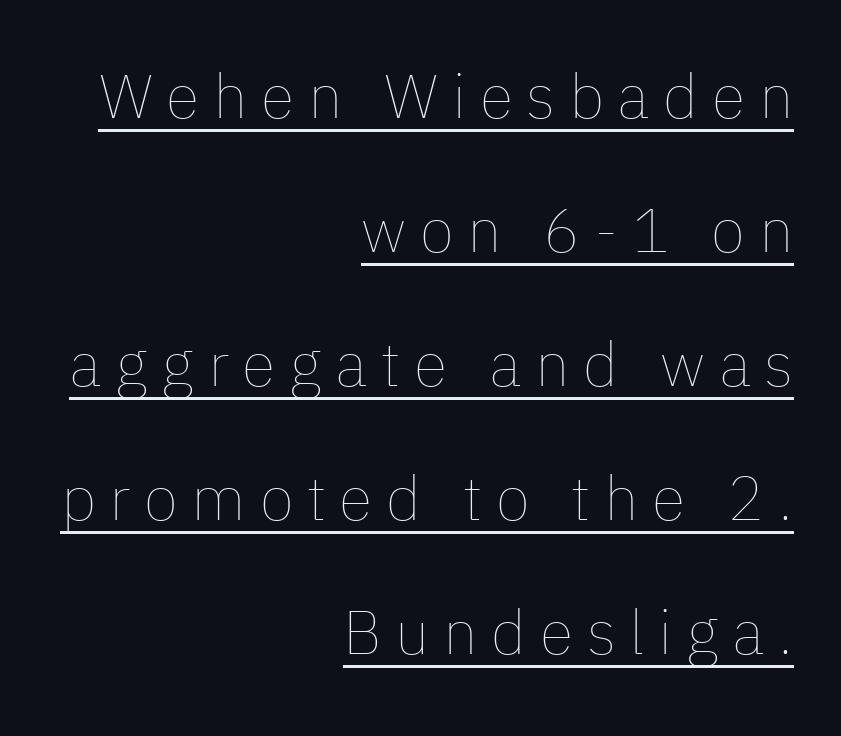
The image shows 62 px thin type, upright; set right-aligned, loose line spacing (2.16x), unusually wide letter spacing (+0.22 em), underlined; low stroke contrast and a medium x-height.
